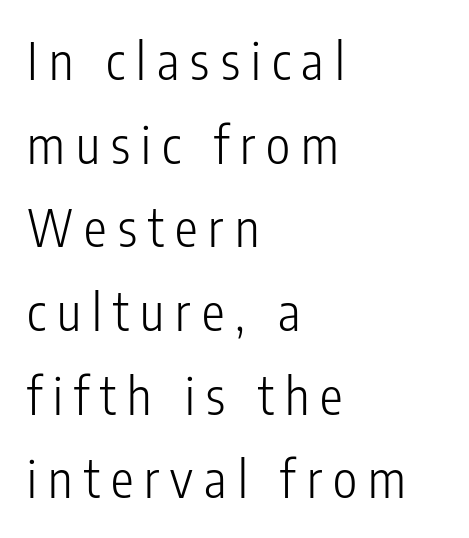
Every stem runs plumb, perpendicular to the baseline. Normally led — the rows are evenly, conventionally spaced. These lines are rendered in a variable-pitch font. Font category for this specimen: sans-serif. Every row of glyphs begins at an identical x-position on the left.
